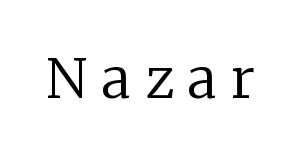
Q: Is the text bold? A: No.
Q: Is the text italic (slanted)? A: No, it is upright.
Q: Is the typeface a serif or a sans-serif typeface? A: Serif.
Q: Is the text underlined? A: No.
Q: Is the spacing between letters normal or unusually wide? A: Unusually wide.
Q: Width (condensed, normal, or wide)? A: Normal.
Q: Stroke contrast? A: Low.
Q: x-height? A: Medium.
Q: Monospaced? A: No.
